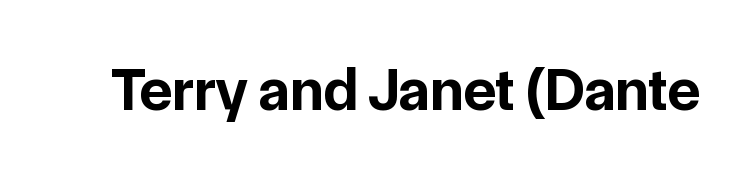
The image shows 61 px bold sans-serif type, upright; set normal letter spacing, not underlined; low stroke contrast and a medium x-height.
